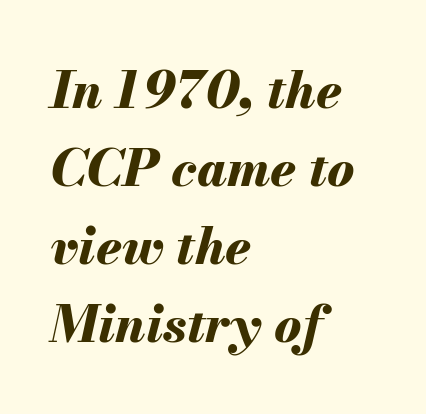
{"italic": "yes", "lean": "right", "slant_degrees": 13, "bold": "yes", "weight": "bold", "width": "normal", "stroke_contrast": "medium", "x_height": "small", "monospaced": "no", "underline": "no", "align": "left", "line_spacing": "normal", "line_spacing_ratio": 1.53, "letter_spacing": "normal", "letter_spacing_em": 0.0, "glyph_px": 51}
